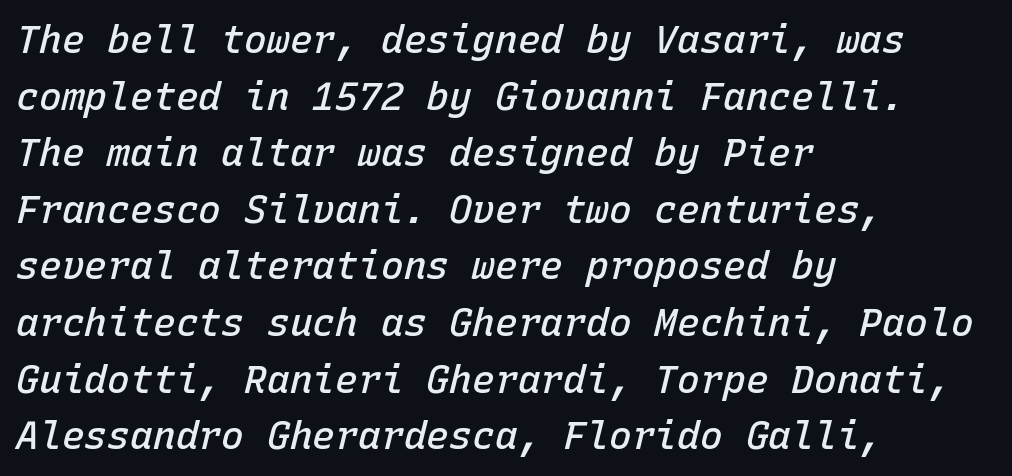
{"italic": "yes", "lean": "right", "slant_degrees": 15, "bold": "semi", "weight": "semibold", "width": "normal", "stroke_contrast": "low", "x_height": "medium", "monospaced": "yes", "underline": "no", "align": "left", "line_spacing": "normal", "line_spacing_ratio": 1.49, "letter_spacing": "normal", "letter_spacing_em": 0.0, "glyph_px": 38}
